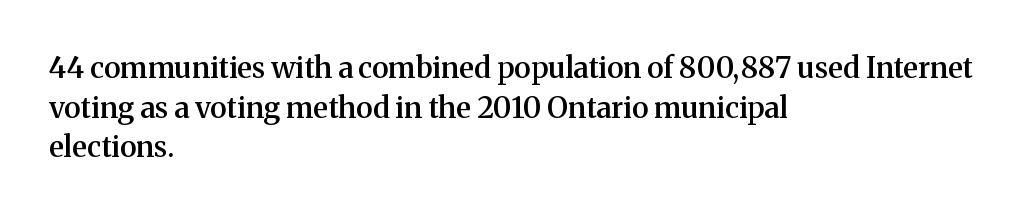
Q: Is the text bold? A: Semi-bold.
Q: Is the text italic (slanted)? A: No, it is upright.
Q: Is the typeface a serif or a sans-serif typeface? A: Serif.
Q: Is the text underlined? A: No.
Q: How is the paragraph aligned? A: Left-aligned.
Q: Is the spacing between letters normal or unusually wide? A: Normal.
Q: Is the spacing between lines tight, normal or loose? A: Normal.
Q: Width (condensed, normal, or wide)? A: Normal.
Q: Stroke contrast? A: Medium.
Q: x-height? A: Medium.
Q: Monospaced? A: No.
